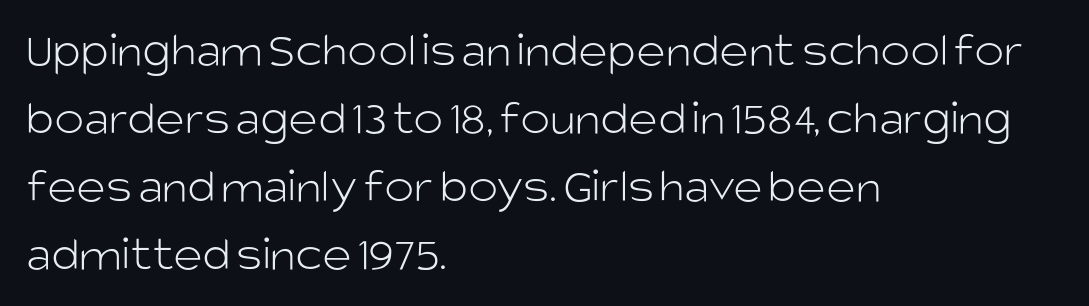
The image shows 50 px light sans-serif type, upright; set left-aligned, normal line spacing (1.36x), normal letter spacing, not underlined; low stroke contrast and a large x-height.
